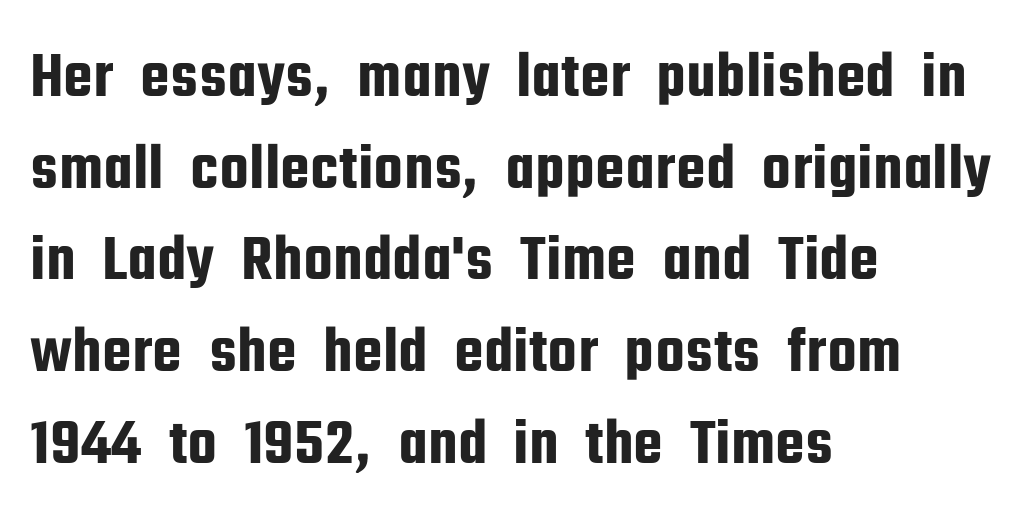
{"serif": "no", "italic": "no", "width": "condensed", "stroke_contrast": "low", "x_height": "medium", "monospaced": "no", "underline": "no", "align": "left", "line_spacing": "normal", "line_spacing_ratio": 1.39, "letter_spacing": "normal", "letter_spacing_em": 0.0, "glyph_px": 66}
